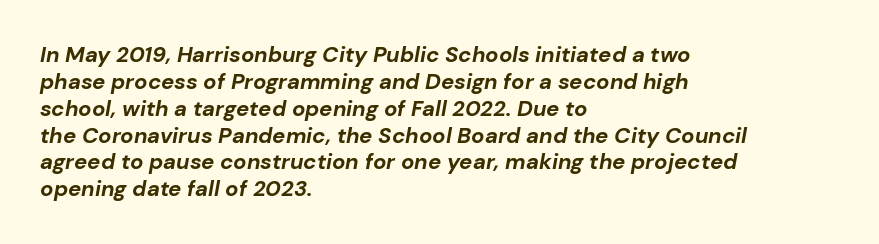
{"italic": "yes", "lean": "right", "slant_degrees": 10, "bold": "yes", "underline": "no", "align": "left", "line_spacing_ratio": 1.22, "letter_spacing": "normal", "letter_spacing_em": 0.0, "glyph_px": 22}
